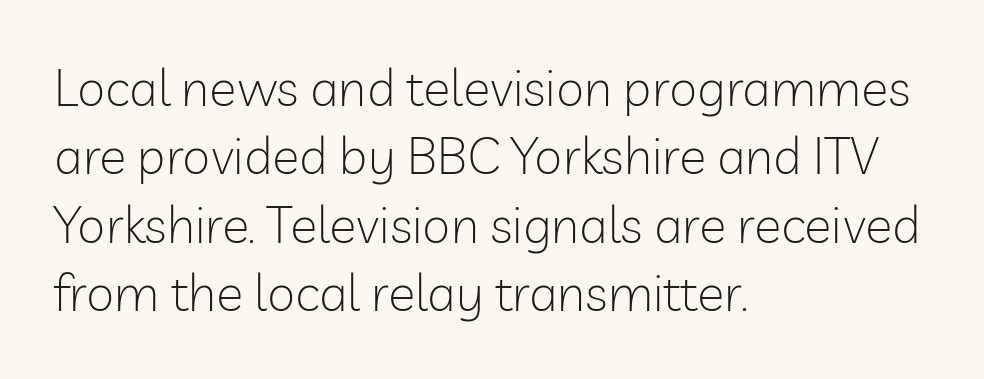
Q: Is the text bold? A: No.
Q: Is the text italic (slanted)? A: No, it is upright.
Q: Is the typeface a serif or a sans-serif typeface? A: Sans-serif.
Q: Is the text underlined? A: No.
Q: How is the paragraph aligned? A: Left-aligned.
Q: Is the spacing between letters normal or unusually wide? A: Normal.
Q: Is the spacing between lines tight, normal or loose? A: Normal.
Q: Width (condensed, normal, or wide)? A: Normal.
Q: Stroke contrast? A: Low.
Q: x-height? A: Medium.
Q: Monospaced? A: No.
